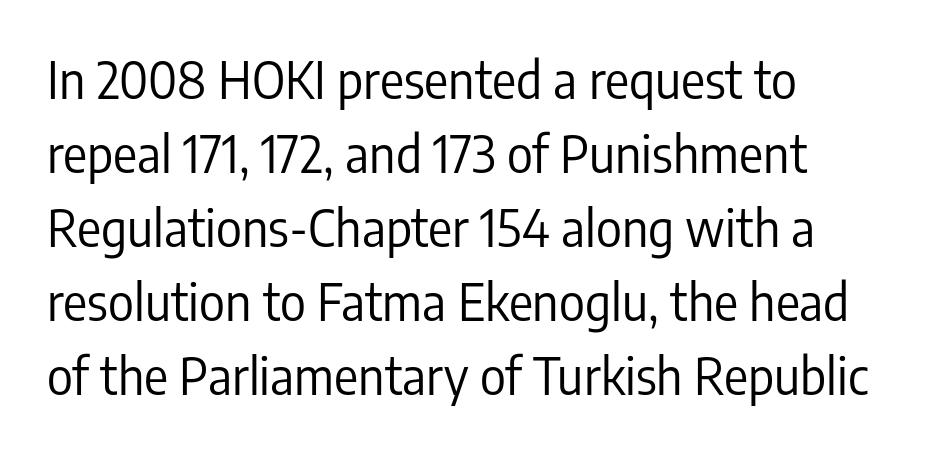
{"serif": "no", "italic": "no", "bold": "no", "weight": "regular", "width": "condensed", "stroke_contrast": "low", "x_height": "medium", "monospaced": "no", "underline": "no", "align": "left", "line_spacing": "normal", "line_spacing_ratio": 1.48, "letter_spacing": "normal", "letter_spacing_em": 0.0, "glyph_px": 50}
